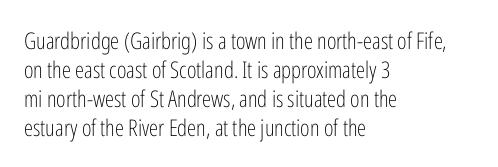
Q: Is the text bold? A: No.
Q: Is the text italic (slanted)? A: No, it is upright.
Q: Is the text underlined? A: No.
Q: How is the paragraph aligned? A: Left-aligned.
Q: Is the spacing between letters normal or unusually wide? A: Normal.
Q: Is the spacing between lines tight, normal or loose? A: Normal.
